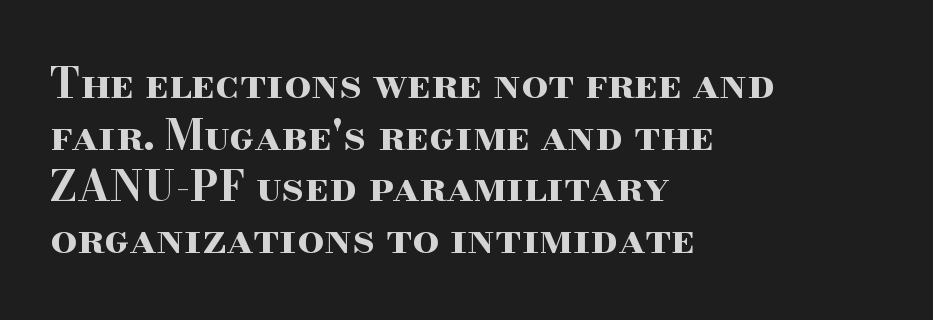
The image shows 42 px bold, wide serif type, upright; set left-aligned, line spacing 1.23x, normal letter spacing, not underlined; high stroke contrast and a small x-height.
